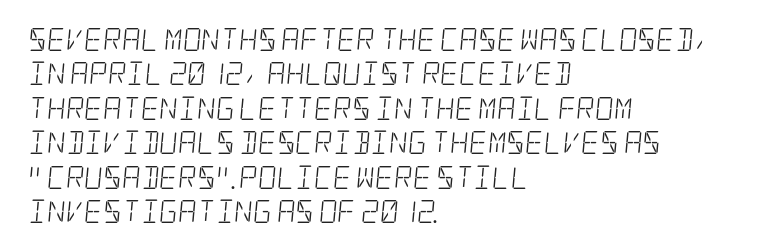
{"bold": "no", "underline": "no", "align": "left", "line_spacing": "normal", "line_spacing_ratio": 1.5, "letter_spacing": "normal", "letter_spacing_em": 0.0, "glyph_px": 23}
